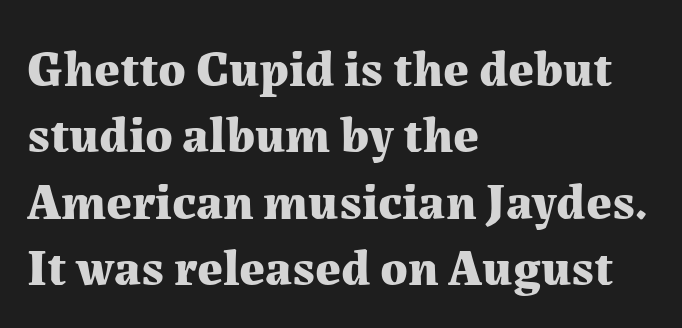
{"serif": "yes", "italic": "no", "bold": "yes", "weight": "bold", "width": "normal", "stroke_contrast": "medium", "x_height": "medium", "monospaced": "no", "underline": "no", "align": "left", "line_spacing": "normal", "line_spacing_ratio": 1.3, "letter_spacing": "normal", "letter_spacing_em": 0.0, "glyph_px": 51}
